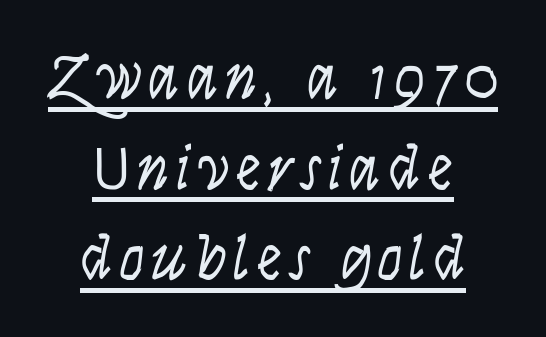
Q: Is the text bold? A: No.
Q: Is the text italic (slanted)? A: Yes, it leans right by about 9 degrees.
Q: Is the text underlined? A: Yes.
Q: How is the paragraph aligned? A: Centered.
Q: Is the spacing between lines tight, normal or loose? A: Normal.
Q: Width (condensed, normal, or wide)? A: Condensed.
Q: Stroke contrast? A: Low.
Q: x-height? A: Large.
Q: Monospaced? A: No.
